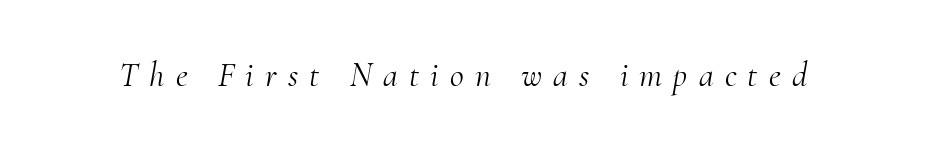
Has an underline been added? It has not. Stroke thickness stays within the range of a standard reading face or lighter. Note: serifs present on the glyphs. Compared with ordinary roman type, these characters are visibly tilted. The face used here is rendered with a markedly widened letterfit.
